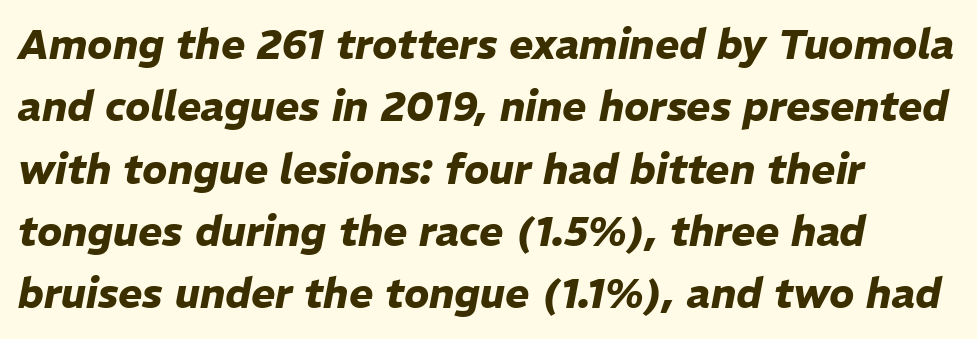
The image shows 41 px heavy type, italic (leaning right); set left-aligned, normal line spacing (1.52x), normal letter spacing, not underlined; low stroke contrast and a medium x-height.
